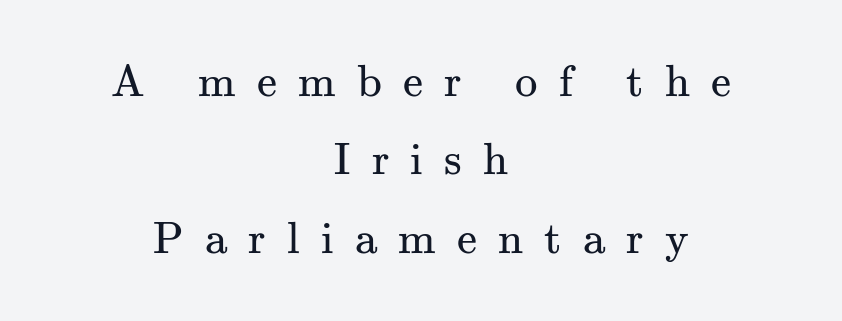
Q: Is the text bold? A: No.
Q: Is the text italic (slanted)? A: No, it is upright.
Q: Is the typeface a serif or a sans-serif typeface? A: Serif.
Q: Is the text underlined? A: No.
Q: How is the paragraph aligned? A: Centered.
Q: Is the spacing between letters normal or unusually wide? A: Unusually wide.
Q: Width (condensed, normal, or wide)? A: Normal.
Q: Stroke contrast? A: Medium.
Q: x-height? A: Small.
Q: Monospaced? A: No.
